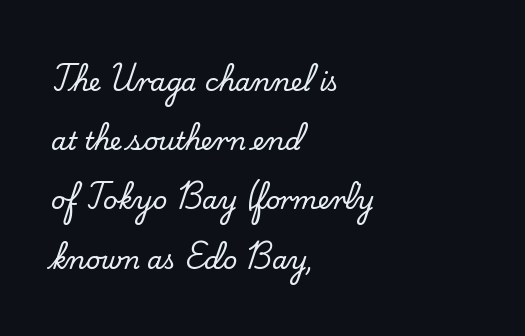
Q: Is the text italic (slanted)? A: Yes.
Q: Is the text underlined? A: No.
Q: How is the paragraph aligned? A: Left-aligned.
Q: Is the spacing between letters normal or unusually wide? A: Normal.
Q: Is the spacing between lines tight, normal or loose? A: Loose.
